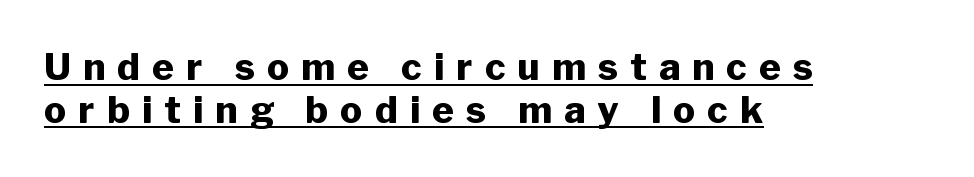
{"serif": "no", "italic": "no", "bold": "yes", "weight": "heavy", "width": "normal", "stroke_contrast": "low", "x_height": "medium", "monospaced": "no", "underline": "yes", "align": "left", "line_spacing": "tight", "line_spacing_ratio": 1.15, "letter_spacing": "wide", "letter_spacing_em": 0.33, "glyph_px": 37}
